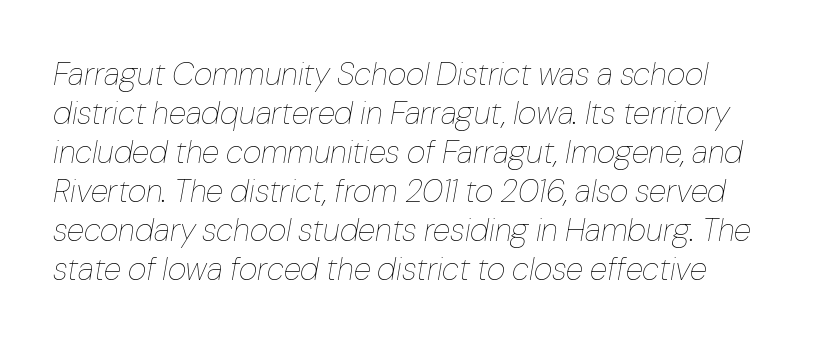
The image shows 32 px thin type, italic (leaning right); set line spacing 1.22x, normal letter spacing, not underlined; low stroke contrast and a medium x-height.
